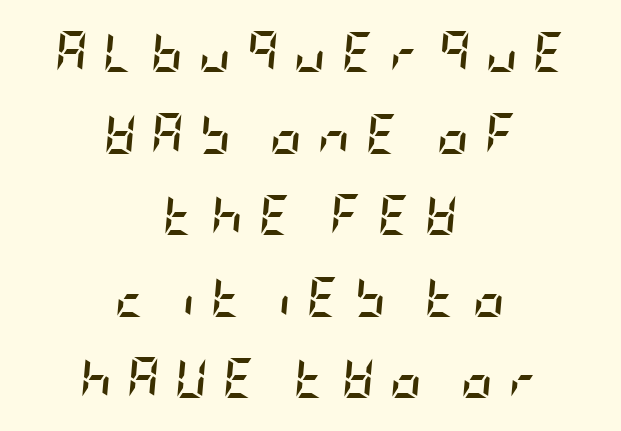
{"italic": "yes", "lean": "right", "slant_degrees": 5, "bold": "yes", "weight": "semibold", "width": "condensed", "stroke_contrast": "low", "x_height": "large", "underline": "no", "align": "center", "line_spacing": "loose", "line_spacing_ratio": 2.04, "letter_spacing": "wide", "letter_spacing_em": 0.38, "glyph_px": 40}
